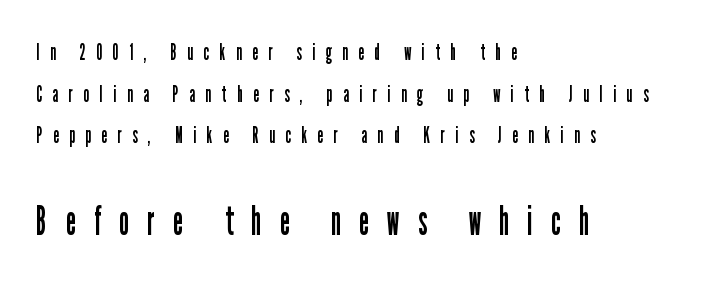
{"serif": "no", "italic": "no", "bold": "no", "weight": "regular", "width": "condensed", "stroke_contrast": "low", "x_height": "medium", "monospaced": "no", "underline": "no", "align": "left", "line_spacing_ratio": 1.73, "letter_spacing": "wide", "letter_spacing_em": 0.45, "larger_block": "second", "size_ratio": 1.75, "glyph_px": 42}
